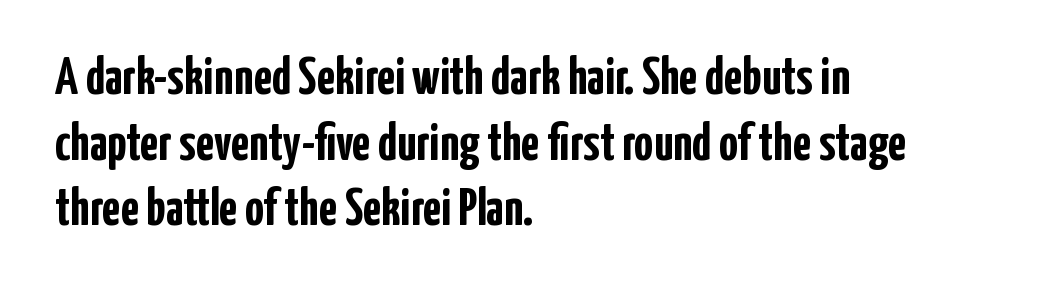
Q: Is the text bold? A: Yes.
Q: Is the text italic (slanted)? A: No, it is upright.
Q: Is the typeface a serif or a sans-serif typeface? A: Sans-serif.
Q: Is the text underlined? A: No.
Q: How is the paragraph aligned? A: Left-aligned.
Q: Is the spacing between letters normal or unusually wide? A: Normal.
Q: Width (condensed, normal, or wide)? A: Condensed.
Q: Stroke contrast? A: Low.
Q: x-height? A: Medium.
Q: Monospaced? A: No.
